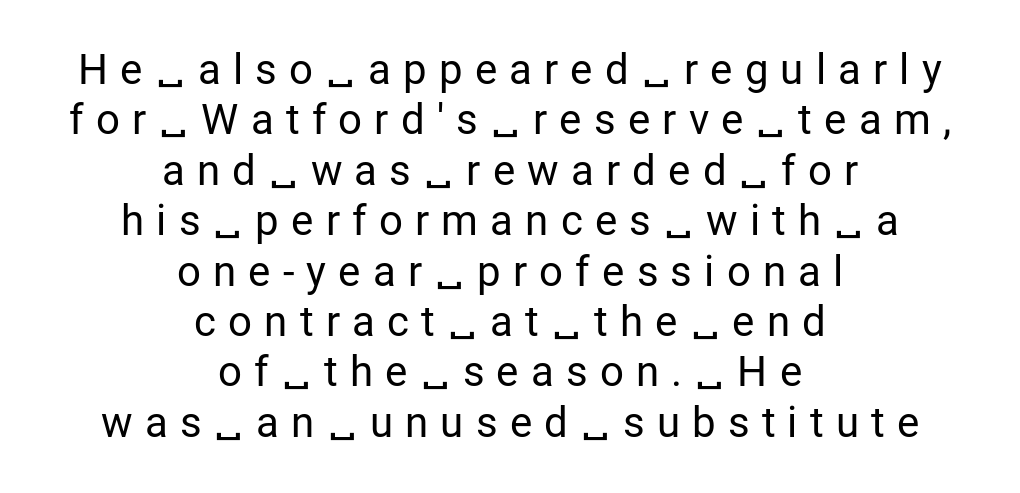
{"serif": "no", "italic": "no", "bold": "no", "weight": "regular", "width": "normal", "stroke_contrast": "low", "x_height": "medium", "monospaced": "no", "underline": "no", "align": "center", "line_spacing_ratio": 1.2, "letter_spacing": "wide", "letter_spacing_em": 0.29, "glyph_px": 42}
